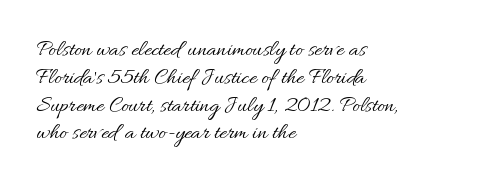
{"bold": "no", "underline": "no", "align": "left", "line_spacing_ratio": 1.21, "letter_spacing": "normal", "letter_spacing_em": 0.0, "glyph_px": 23}
